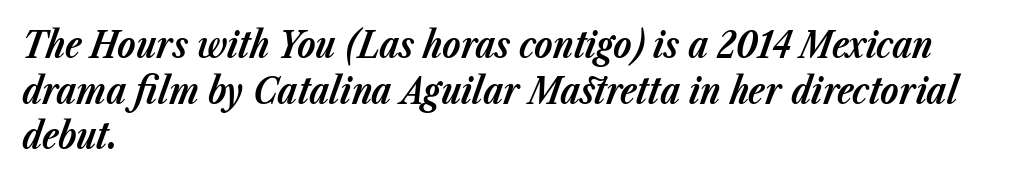
Q: Is the text bold? A: Yes.
Q: Is the text italic (slanted)? A: Yes, it leans right by about 23 degrees.
Q: Is the text underlined? A: No.
Q: How is the paragraph aligned? A: Left-aligned.
Q: Is the spacing between letters normal or unusually wide? A: Normal.
Q: Width (condensed, normal, or wide)? A: Normal.
Q: Stroke contrast? A: Low.
Q: x-height? A: Medium.
Q: Monospaced? A: No.
